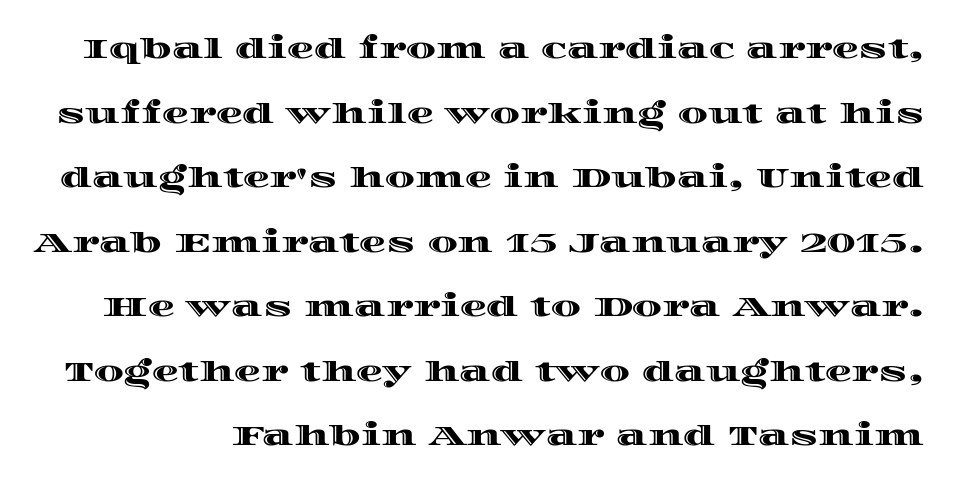
Q: Is the text italic (slanted)? A: No, it is upright.
Q: Is the text underlined? A: No.
Q: Is the spacing between letters normal or unusually wide? A: Normal.
Q: Is the spacing between lines tight, normal or loose? A: Loose.
